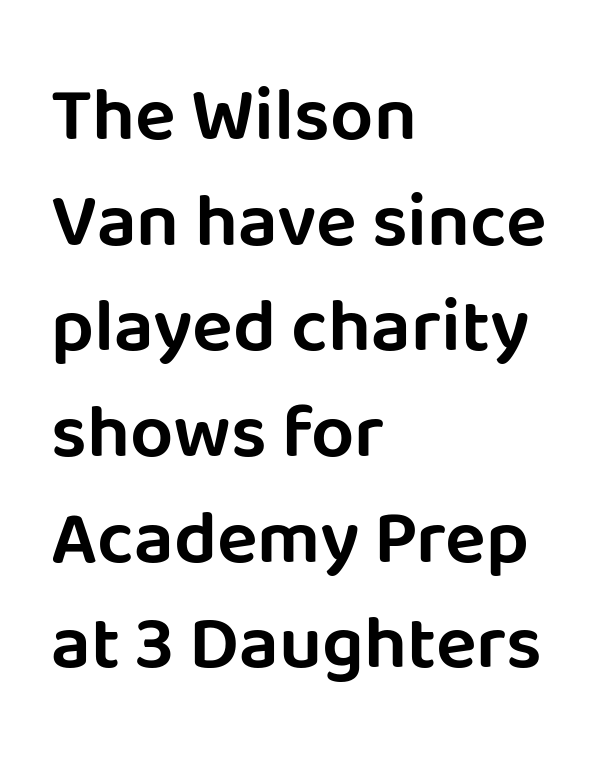
Q: Is the text italic (slanted)? A: No, it is upright.
Q: Is the typeface a serif or a sans-serif typeface? A: Sans-serif.
Q: Is the text underlined? A: No.
Q: How is the paragraph aligned? A: Left-aligned.
Q: Is the spacing between letters normal or unusually wide? A: Normal.
Q: Is the spacing between lines tight, normal or loose? A: Normal.
Q: Width (condensed, normal, or wide)? A: Normal.
Q: Stroke contrast? A: Low.
Q: x-height? A: Large.
Q: Monospaced? A: No.
